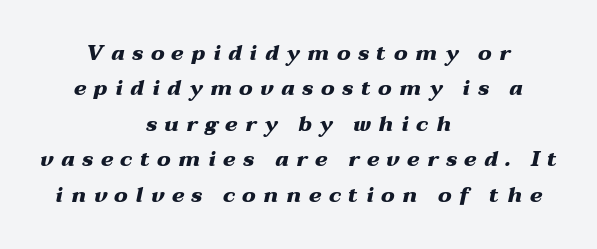
The image shows 21 px bold type, italic (leaning right); set centered, normal line spacing (1.69x), unusually wide letter spacing (+0.36 em), not underlined.
